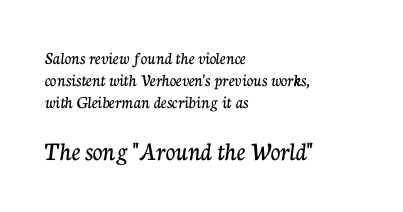
Does the bottom block carry the larger type? Yes, it does. Beneath every word, the page is bare. Line starts are locked; line ends wander.
